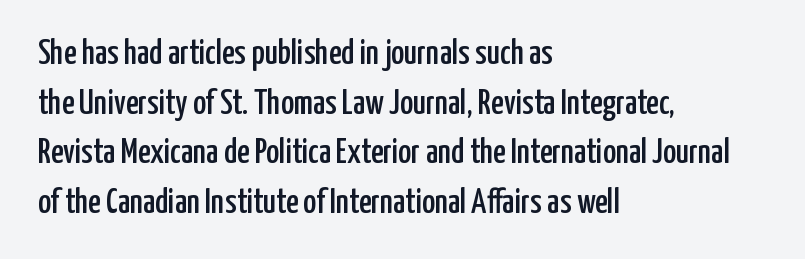
Q: Is the text italic (slanted)? A: No, it is upright.
Q: Is the typeface a serif or a sans-serif typeface? A: Sans-serif.
Q: Is the text underlined? A: No.
Q: How is the paragraph aligned? A: Left-aligned.
Q: Is the spacing between letters normal or unusually wide? A: Normal.
Q: Is the spacing between lines tight, normal or loose? A: Normal.
Q: Width (condensed, normal, or wide)? A: Condensed.
Q: Stroke contrast? A: Low.
Q: x-height? A: Medium.
Q: Monospaced? A: No.
